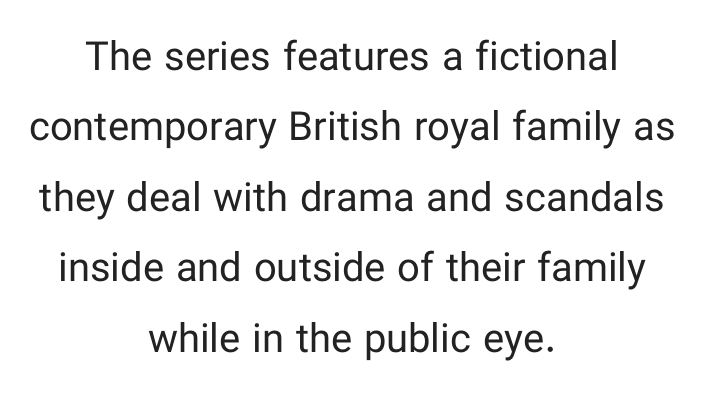
{"serif": "no", "italic": "no", "bold": "no", "weight": "regular", "width": "normal", "stroke_contrast": "low", "x_height": "medium", "monospaced": "no", "underline": "no", "align": "center", "line_spacing_ratio": 1.76, "letter_spacing": "normal", "letter_spacing_em": 0.0, "glyph_px": 40}
